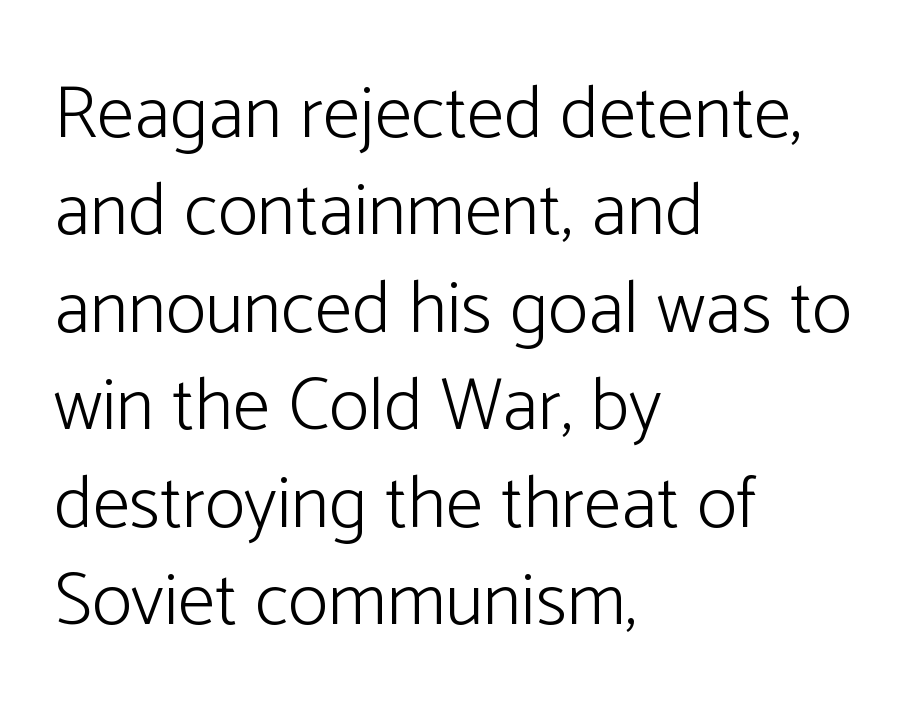
{"serif": "no", "italic": "no", "bold": "no", "weight": "light", "width": "normal", "stroke_contrast": "low", "x_height": "medium", "monospaced": "no", "underline": "no", "align": "left", "line_spacing": "normal", "line_spacing_ratio": 1.3, "letter_spacing": "normal", "letter_spacing_em": 0.0, "glyph_px": 75}
